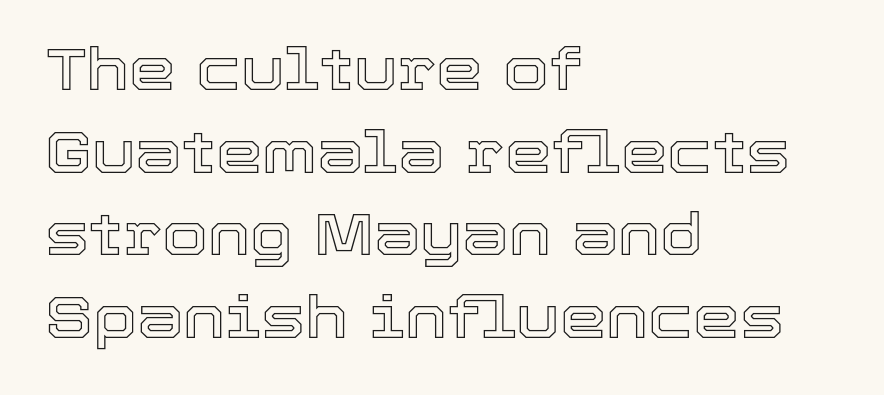
{"italic": "no", "width": "normal", "x_height": "medium", "monospaced": "no", "underline": "no", "align": "left", "line_spacing": "normal", "line_spacing_ratio": 1.4, "letter_spacing": "normal", "letter_spacing_em": 0.0, "glyph_px": 59}
